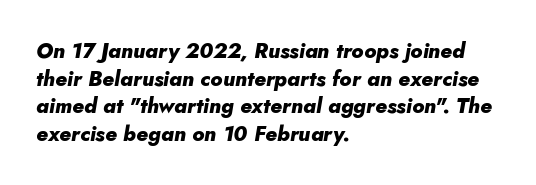
The image shows 21 px bold type, italic (leaning right); set left-aligned, normal line spacing (1.31x), normal letter spacing, not underlined.
